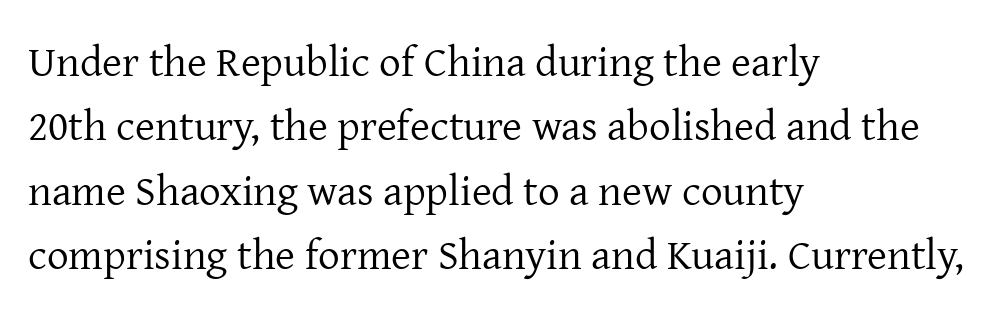
Q: Is the text bold? A: No.
Q: Is the text italic (slanted)? A: No, it is upright.
Q: Is the typeface a serif or a sans-serif typeface? A: Serif.
Q: Is the text underlined? A: No.
Q: How is the paragraph aligned? A: Left-aligned.
Q: Is the spacing between letters normal or unusually wide? A: Normal.
Q: Is the spacing between lines tight, normal or loose? A: Normal.
Q: Width (condensed, normal, or wide)? A: Normal.
Q: Stroke contrast? A: Low.
Q: x-height? A: Medium.
Q: Monospaced? A: No.
